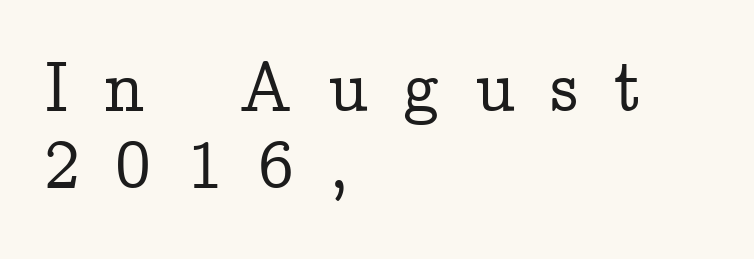
The image shows 72 px serif type, upright; set left-aligned, tight line spacing (1.07x), unusually wide letter spacing (+0.49 em), not underlined; low stroke contrast and a medium x-height.
